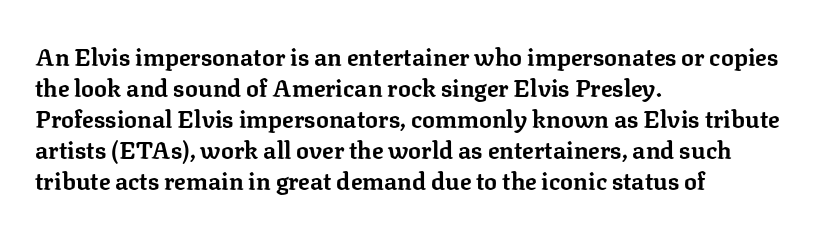
Q: Is the text bold? A: Yes.
Q: Is the text italic (slanted)? A: No, it is upright.
Q: Is the text underlined? A: No.
Q: How is the paragraph aligned? A: Left-aligned.
Q: Is the spacing between letters normal or unusually wide? A: Normal.
Q: Is the spacing between lines tight, normal or loose? A: Normal.
